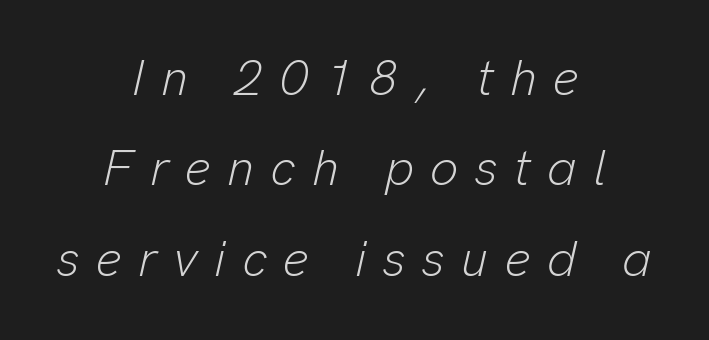
The image shows 50 px light type, italic (leaning right); set centered, line spacing 1.81x, unusually wide letter spacing (+0.33 em), not underlined; low stroke contrast and a medium x-height.
